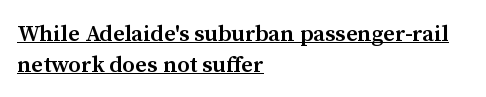
Each word holds together tightly as a unit, with standard inter-letter gaps. Has an underline been added? It has. Reading down the block, your eye returns to a fixed left position each line. Vertically, the passage feels balanced, rows spaced as you'd expect.
